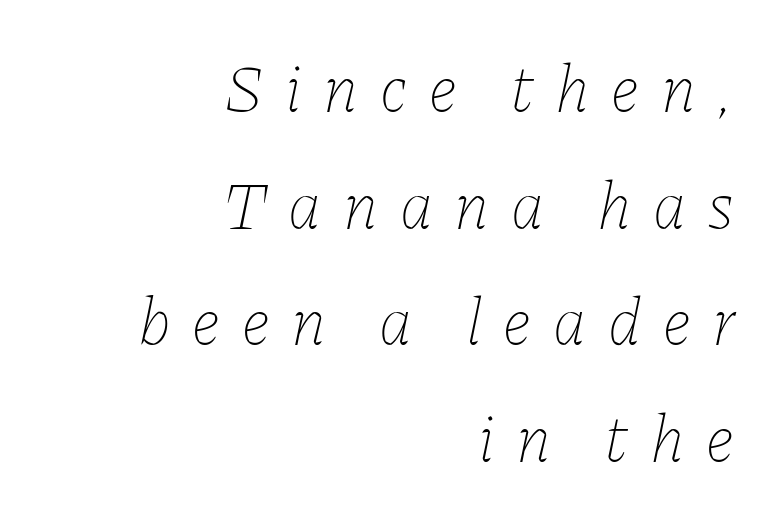
The image shows 67 px thin type, italic (leaning right); set right-aligned, line spacing 1.74x, unusually wide letter spacing (+0.32 em), not underlined; low stroke contrast and a medium x-height.
